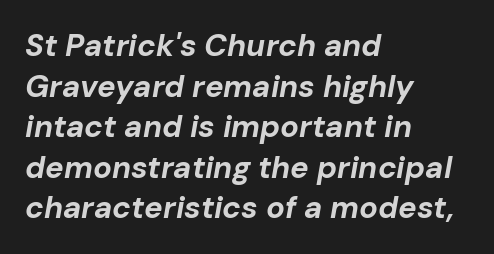
{"italic": "yes", "lean": "right", "slant_degrees": 10, "bold": "yes", "weight": "bold", "width": "normal", "stroke_contrast": "low", "x_height": "medium", "monospaced": "no", "underline": "no", "align": "left", "line_spacing": "normal", "line_spacing_ratio": 1.31, "letter_spacing": "normal", "letter_spacing_em": 0.0, "glyph_px": 31}
